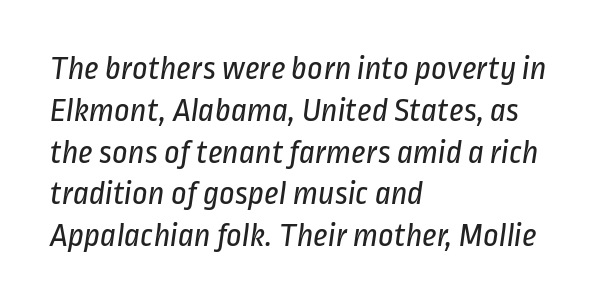
{"serif": "no", "bold": "no", "weight": "regular", "width": "condensed", "stroke_contrast": "low", "x_height": "medium", "monospaced": "no", "underline": "no", "align": "left", "line_spacing_ratio": 1.23, "letter_spacing": "normal", "letter_spacing_em": 0.0, "glyph_px": 34}
